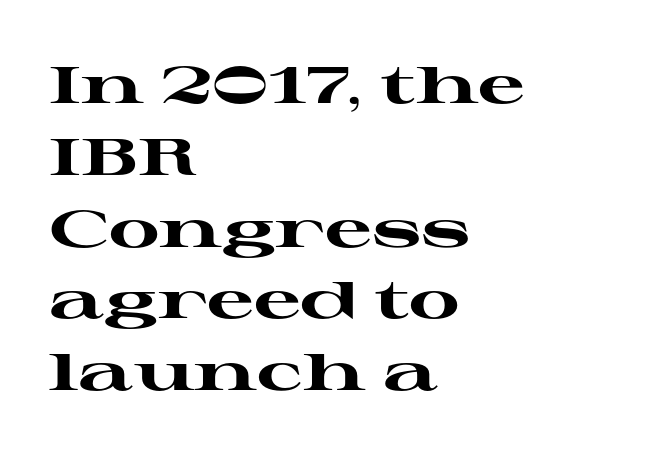
The image shows 52 px heavy, wide serif type, upright; set left-aligned, normal line spacing (1.38x), normal letter spacing, not underlined; high stroke contrast and a medium x-height.
